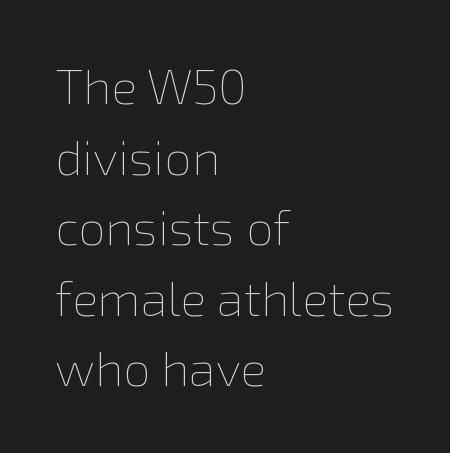
It's the straight-up-and-down kind of type. Does extra space separate the letters? No, they use regular spacing. Does the leading feel generous? No, just average. Here the designer chose a conventional face with non-uniform glyph widths. Descender tails drop into unmarked territory. Bold? No — there's no thickening of the strokes.
